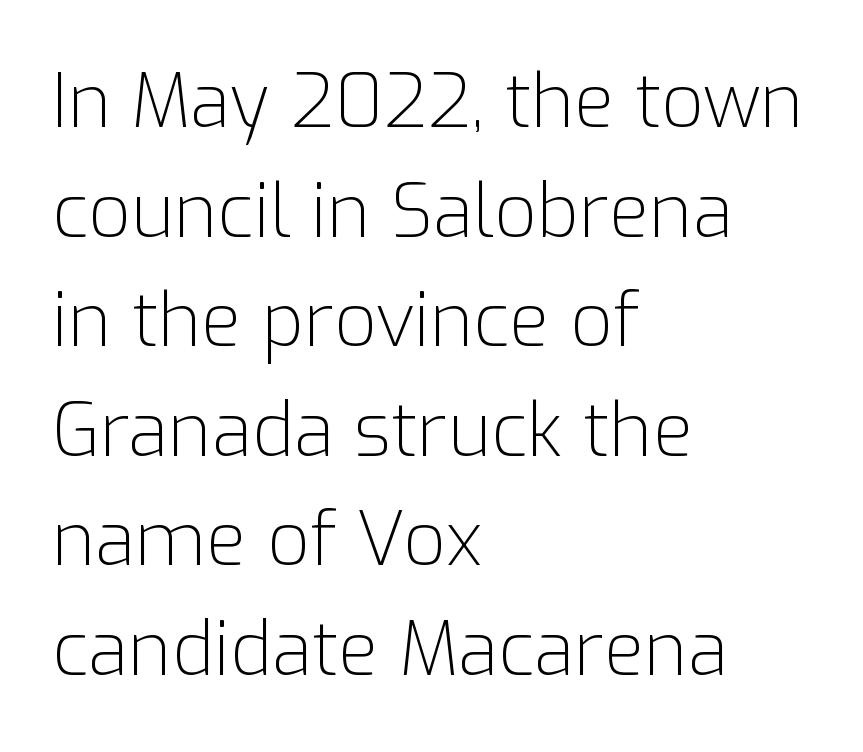
The image shows 74 px light sans-serif type, upright; set left-aligned, normal line spacing (1.48x), normal letter spacing, not underlined; low stroke contrast and a medium x-height.
